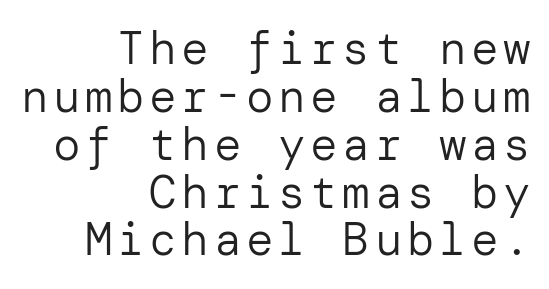
{"serif": "no", "italic": "no", "bold": "no", "weight": "regular", "width": "normal", "stroke_contrast": "low", "x_height": "medium", "underline": "no", "align": "right", "line_spacing": "tight", "line_spacing_ratio": 1.04, "glyph_px": 46}
